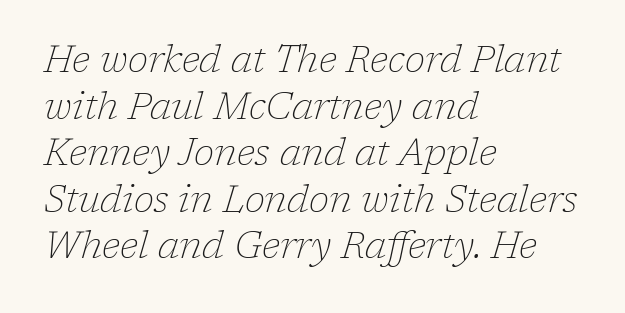
The image shows 37 px thin serif type, italic (leaning right); set left-aligned, normal line spacing (1.26x), normal letter spacing, not underlined; low stroke contrast and a medium x-height.
